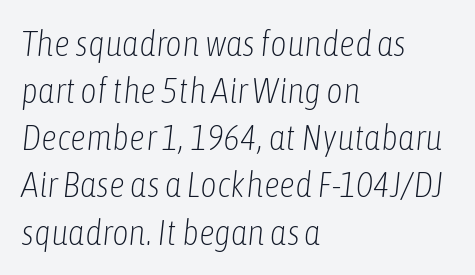
The font sits on the lighter half of the weight spectrum, regular included. The paragraph shown leans on its left margin. The horizontal fit of the characters is conventional and even. Normally led — the rows are evenly, conventionally spaced. Only glyphs here, with clear space below each row. The letters advance in unequal steps, a hallmark of proportional type.
